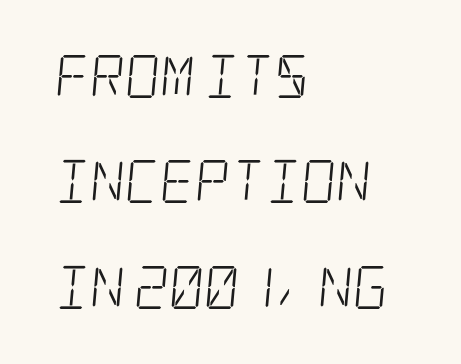
Clear beneath every line of the passage. Nothing heavy about these letters — not bold at all. The lines in this sample share a left origin and differ only in where they stop. Each word holds together tightly as a unit, with standard inter-letter gaps.
